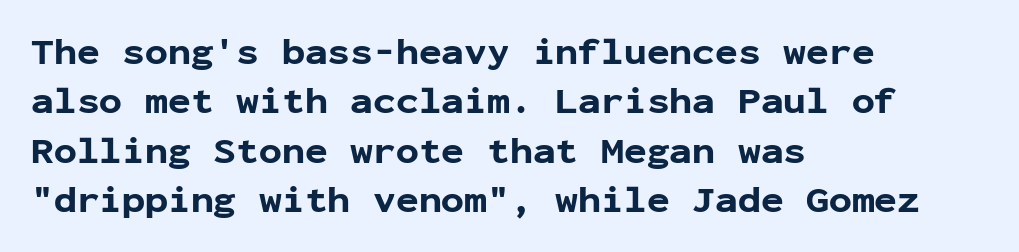
{"serif": "no", "italic": "no", "bold": "yes", "weight": "bold", "width": "normal", "stroke_contrast": "low", "x_height": "medium", "monospaced": "yes", "underline": "no", "align": "left", "line_spacing": "normal", "line_spacing_ratio": 1.3, "letter_spacing": "normal", "letter_spacing_em": 0.0, "glyph_px": 38}
